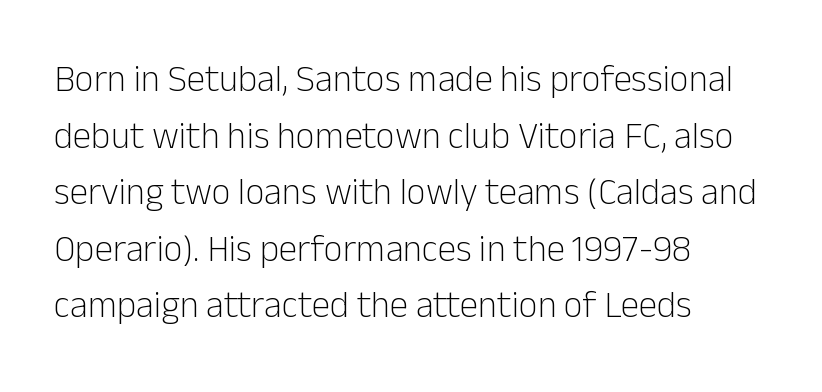
The image shows 37 px light sans-serif type, upright; set left-aligned, normal line spacing (1.53x), normal letter spacing, not underlined; low stroke contrast and a medium x-height.
